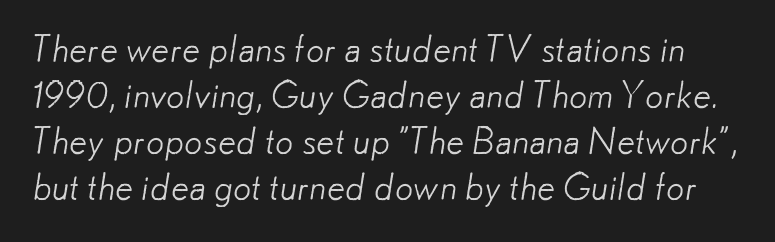
Q: Is the text bold? A: No.
Q: Is the typeface a serif or a sans-serif typeface? A: Sans-serif.
Q: Is the text underlined? A: No.
Q: Is the spacing between letters normal or unusually wide? A: Normal.
Q: Is the spacing between lines tight, normal or loose? A: Normal.
Q: Width (condensed, normal, or wide)? A: Normal.
Q: Stroke contrast? A: Low.
Q: x-height? A: Small.
Q: Monospaced? A: No.
